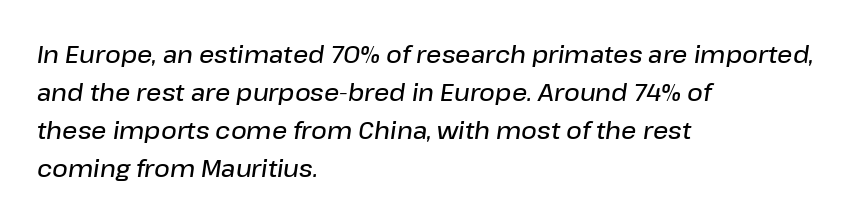
{"italic": "yes", "lean": "right", "slant_degrees": 8, "bold": "semi", "underline": "no", "align": "left", "line_spacing": "normal", "line_spacing_ratio": 1.59, "letter_spacing": "normal", "letter_spacing_em": 0.0, "glyph_px": 24}
